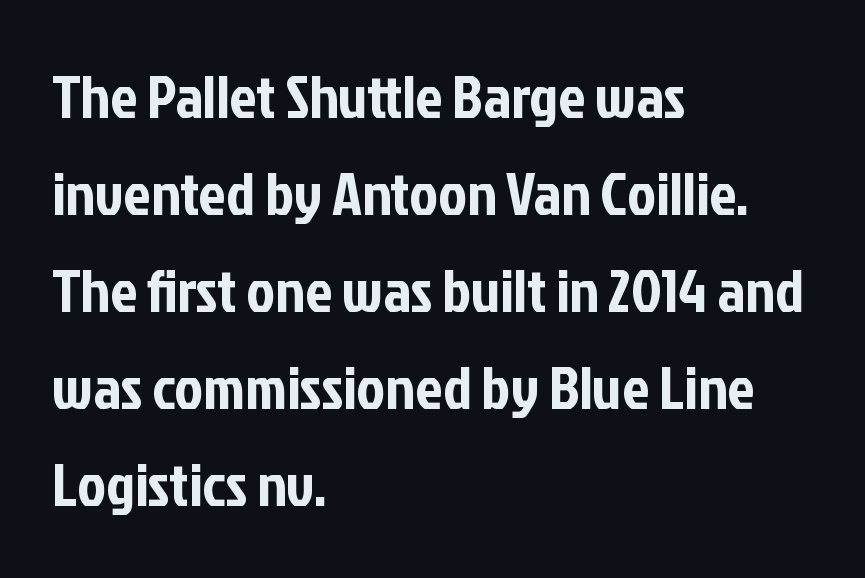
{"serif": "no", "italic": "no", "width": "condensed", "stroke_contrast": "low", "x_height": "medium", "monospaced": "no", "underline": "no", "align": "left", "line_spacing": "normal", "line_spacing_ratio": 1.59, "letter_spacing": "normal", "letter_spacing_em": 0.0, "glyph_px": 61}
